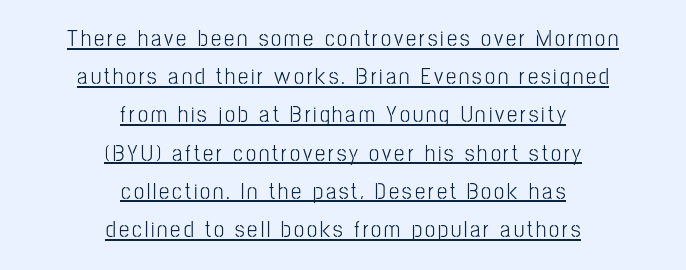
{"italic": "no", "bold": "no", "underline": "yes", "align": "center", "line_spacing": "normal", "line_spacing_ratio": 1.66, "glyph_px": 23}
